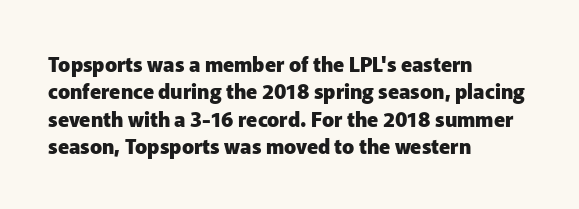
Q: Is the text bold? A: Yes.
Q: Is the text italic (slanted)? A: No, it is upright.
Q: Is the text underlined? A: No.
Q: How is the paragraph aligned? A: Left-aligned.
Q: Is the spacing between letters normal or unusually wide? A: Normal.
Q: Is the spacing between lines tight, normal or loose? A: Normal.
